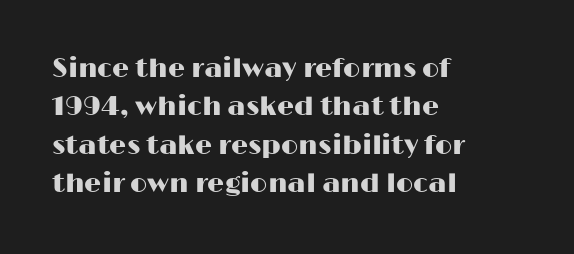
{"italic": "no", "underline": "no", "align": "left", "line_spacing": "normal", "line_spacing_ratio": 1.42, "letter_spacing": "normal", "letter_spacing_em": 0.0, "glyph_px": 27}
